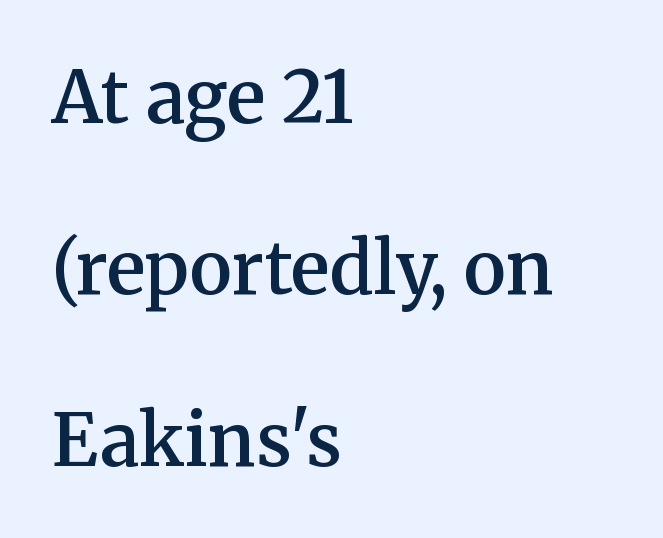
Descenders hang freely into open space. The compositor pushed each line to the left boundary. The tracking reads as untouched default to a designer's eye. Interline gaps are noticeably wide in this sample. The letters stand straight up with perfectly vertical stems. Check where the strokes stop: tiny serifs finish them off.
